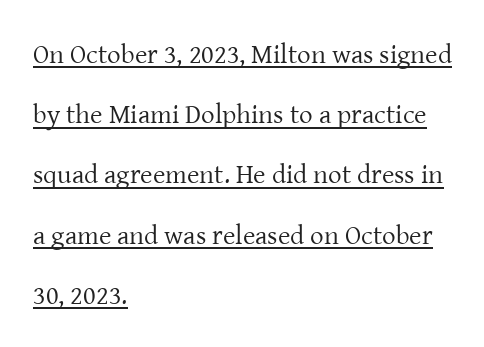
{"italic": "no", "bold": "no", "underline": "yes", "align": "left", "line_spacing": "loose", "line_spacing_ratio": 2.23, "letter_spacing": "normal", "letter_spacing_em": 0.0, "glyph_px": 27}
